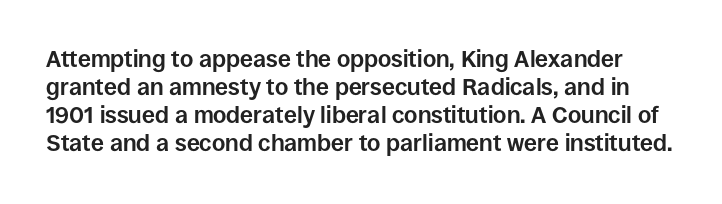
The image shows 23 px bold type, upright; set line spacing 1.22x, normal letter spacing, not underlined.
